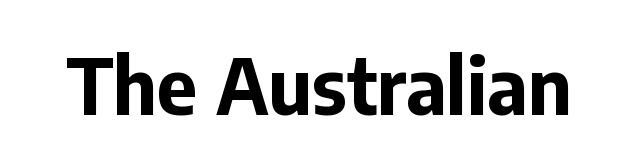
{"serif": "no", "italic": "no", "bold": "yes", "weight": "bold", "width": "normal", "stroke_contrast": "low", "x_height": "medium", "monospaced": "no", "underline": "no", "letter_spacing": "normal", "letter_spacing_em": 0.0, "glyph_px": 78}
